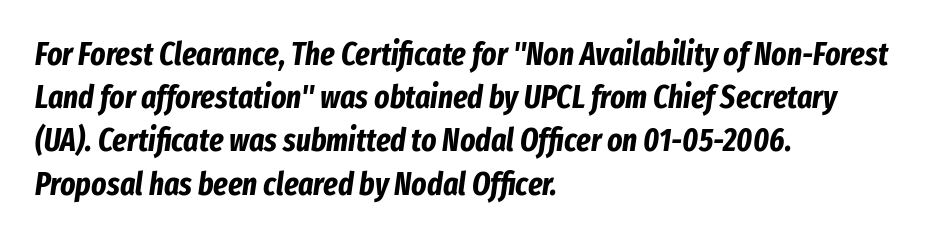
{"italic": "yes", "lean": "right", "slant_degrees": 8, "bold": "yes", "weight": "bold", "width": "condensed", "stroke_contrast": "low", "x_height": "medium", "monospaced": "no", "underline": "no", "align": "left", "line_spacing": "normal", "line_spacing_ratio": 1.35, "letter_spacing": "normal", "letter_spacing_em": 0.0, "glyph_px": 32}
